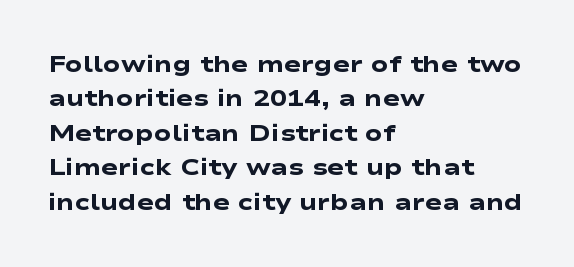
Q: Is the text bold? A: Yes.
Q: Is the text underlined? A: No.
Q: How is the paragraph aligned? A: Left-aligned.
Q: Is the spacing between letters normal or unusually wide? A: Normal.
Q: Is the spacing between lines tight, normal or loose? A: Normal.
